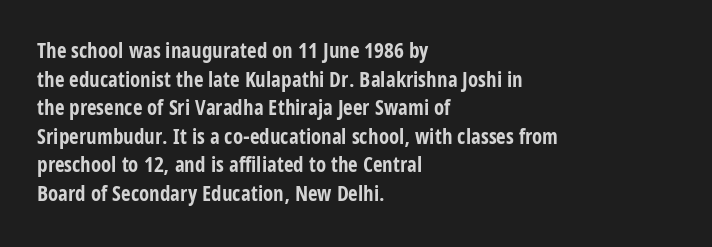
The image shows 21 px bold type, upright; set left-aligned, normal line spacing (1.36x), normal letter spacing, not underlined.
